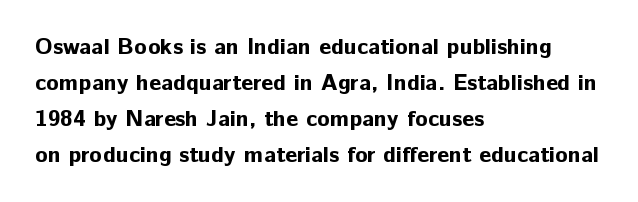
The line-height multiplier appears to be the usual default. Plain, unruled lines of type. The type is set solid horizontally, with unmodified tracking. Horizontal alignment here is leftward, the default for most running prose. Does the weight exceed regular? Yes, all the way to bold.
